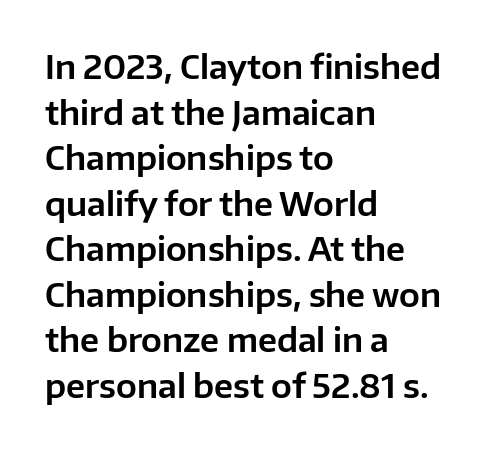
{"serif": "no", "italic": "no", "width": "normal", "stroke_contrast": "low", "x_height": "medium", "monospaced": "no", "underline": "no", "align": "left", "line_spacing": "normal", "line_spacing_ratio": 1.38, "letter_spacing": "normal", "letter_spacing_em": 0.0, "glyph_px": 33}
